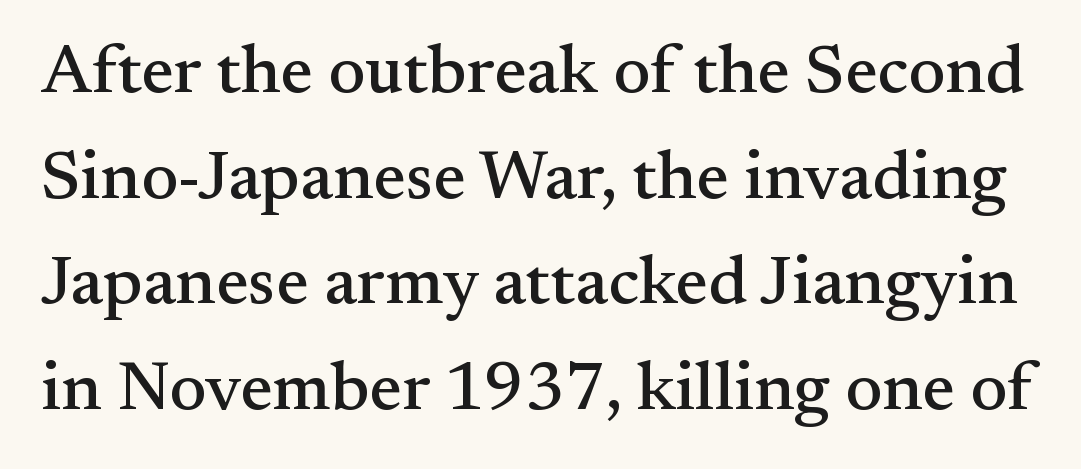
The letters sit at their default tracking, neither squeezed nor spread. Posture: straight, roman, zero tilt. Rule under the text: the space is simply empty. What's the leading like? Ordinary, nothing unusual. Letterform terminals end in serifs throughout the passage.
